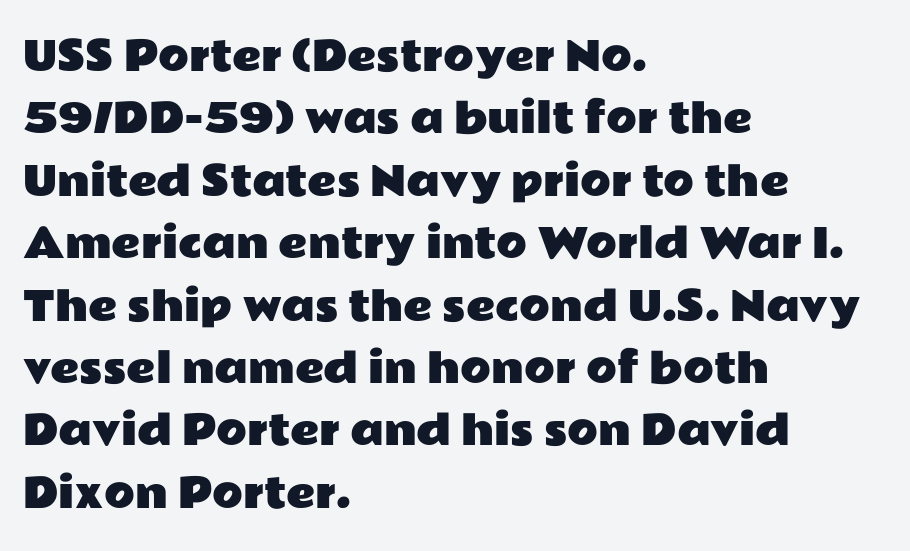
Serifs: no, the terminals of the letterforms are clean. Character widths vary here, with narrow letters taking less room than wide ones. Underline: absent. In terms of leading, this rendering sits right in the middle. This is the regular roman posture of the typeface. Typeset ragged right — the left edge is the straight one.
